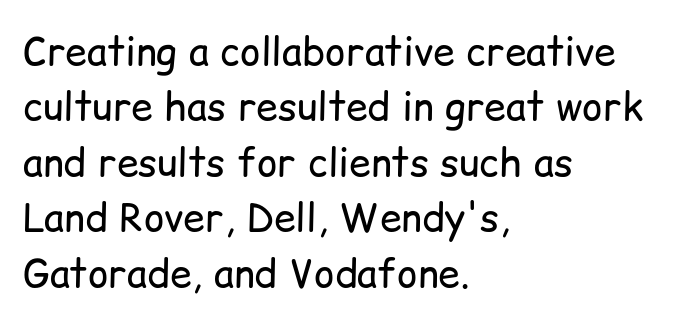
The image shows 39 px regular-weight sans-serif type, upright; set left-aligned, normal line spacing (1.42x), normal letter spacing, not underlined; low stroke contrast and a medium x-height.
